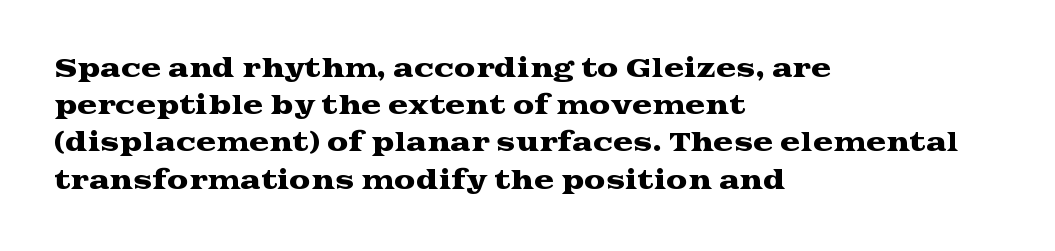
{"italic": "no", "underline": "no", "align": "left", "line_spacing": "normal", "line_spacing_ratio": 1.55, "letter_spacing": "normal", "letter_spacing_em": 0.0, "glyph_px": 24}
